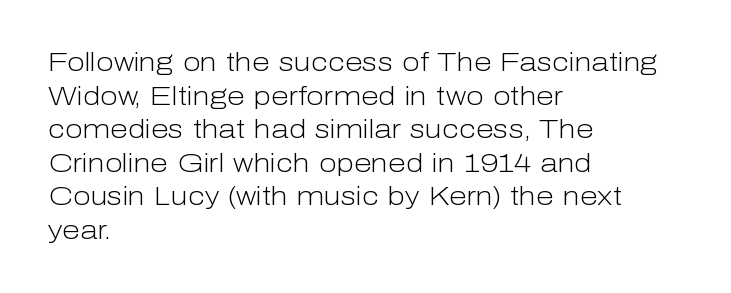
{"italic": "no", "bold": "no", "underline": "no", "align": "left", "line_spacing": "normal", "line_spacing_ratio": 1.29, "letter_spacing": "normal", "letter_spacing_em": 0.0, "glyph_px": 26}
